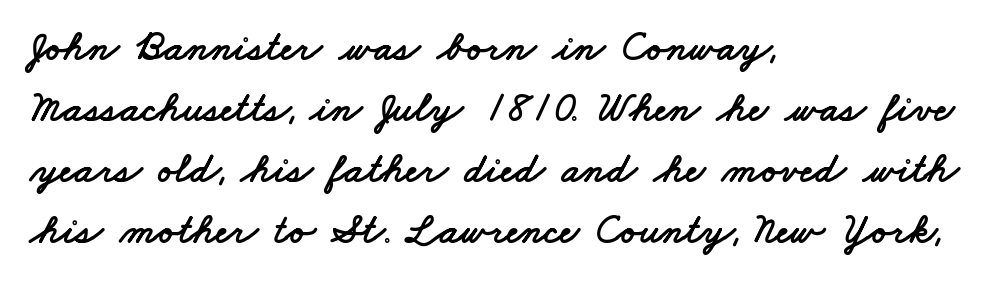
The image shows 42 px wide sans-serif type; set left-aligned, normal line spacing (1.45x), normal letter spacing, not underlined; low stroke contrast and a small x-height.
